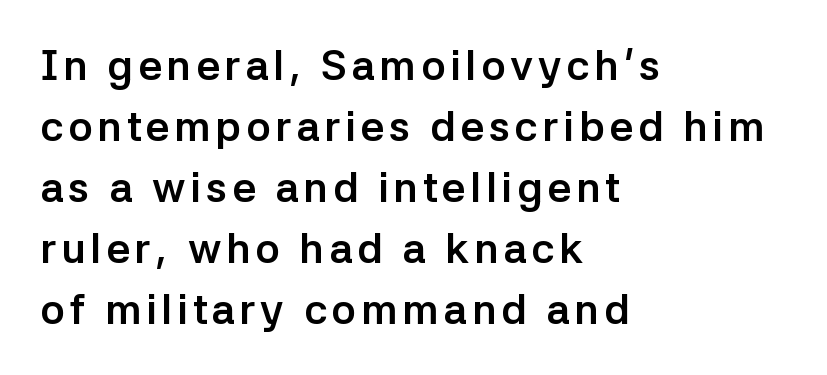
The image shows 42 px semibold sans-serif type, upright; set left-aligned, normal line spacing (1.45x), not underlined; low stroke contrast and a medium x-height.
